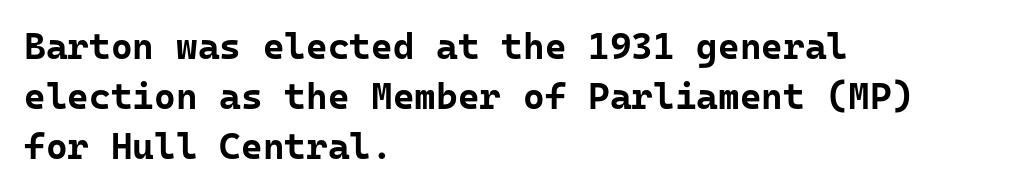
The image shows 37 px bold sans-serif type, upright, monospaced; set left-aligned, normal line spacing (1.35x), normal letter spacing, not underlined; low stroke contrast and a medium x-height.
